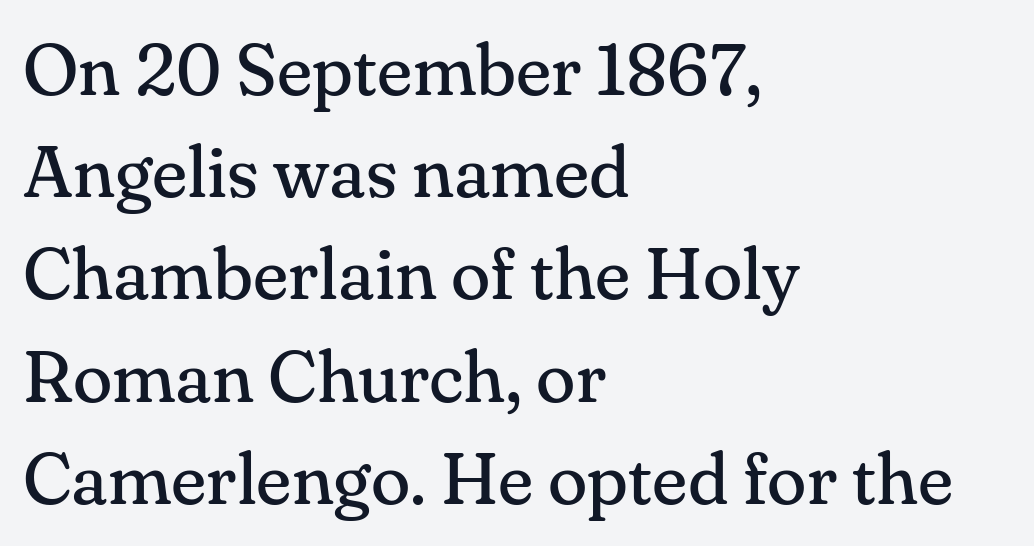
Q: Is the text bold? A: No.
Q: Is the text italic (slanted)? A: No, it is upright.
Q: Is the typeface a serif or a sans-serif typeface? A: Serif.
Q: Is the text underlined? A: No.
Q: How is the paragraph aligned? A: Left-aligned.
Q: Is the spacing between letters normal or unusually wide? A: Normal.
Q: Is the spacing between lines tight, normal or loose? A: Normal.
Q: Width (condensed, normal, or wide)? A: Normal.
Q: Stroke contrast? A: Medium.
Q: x-height? A: Small.
Q: Monospaced? A: No.
